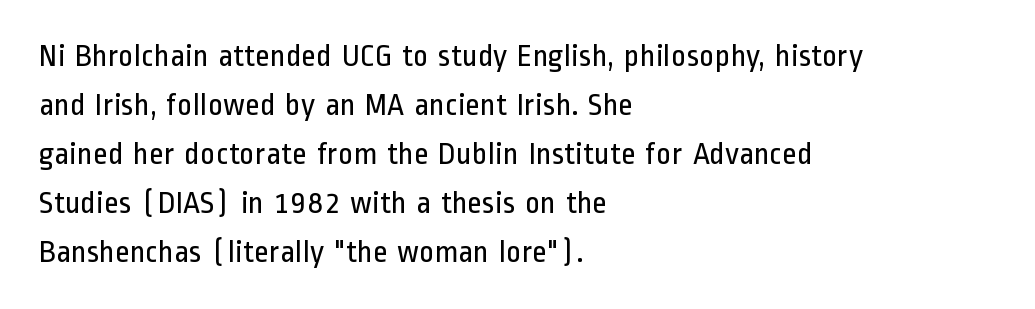
Weight: not bold — regular or lighter. Spacing between characters is what you'd get straight out of the box. Each letter keeps its own natural width here, so spacing adapts to shape. Stroke terminals: plain, sans-serif.
